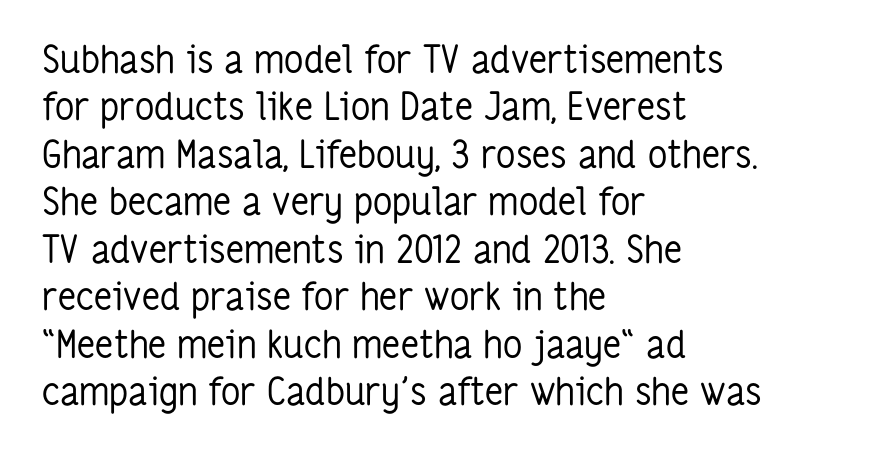
The image shows 38 px regular-weight, condensed sans-serif type, upright; set left-aligned, normal line spacing (1.25x), normal letter spacing, not underlined; low stroke contrast and a medium x-height.
